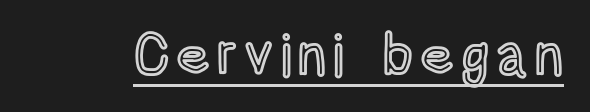
Looks like regular typesetting: each glyph gets only the width it needs. You can tell it's not italic because the verticals are truly vertical. These characters rest on top of a visible drawn line.
